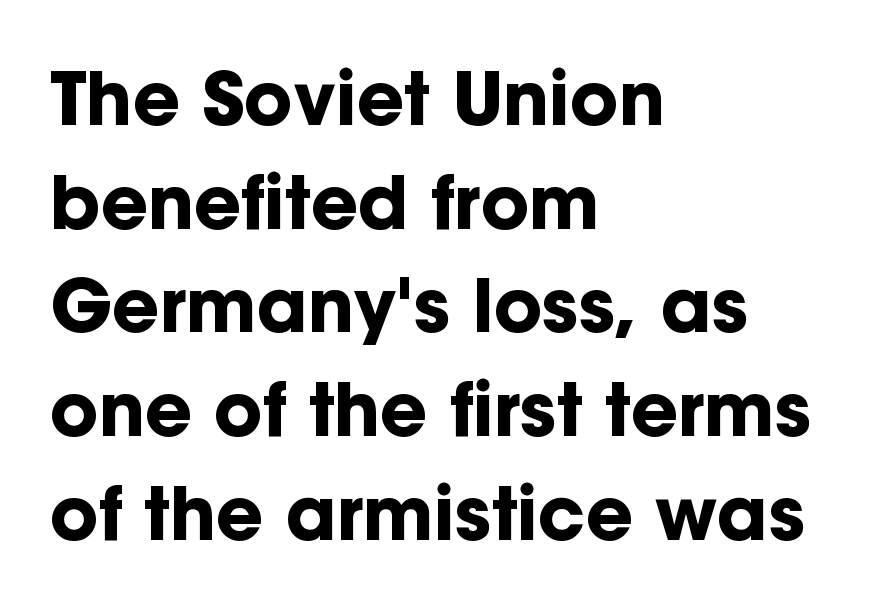
The image shows 73 px bold sans-serif type, upright; set left-aligned, normal line spacing (1.42x), normal letter spacing, not underlined; low stroke contrast and a medium x-height.
